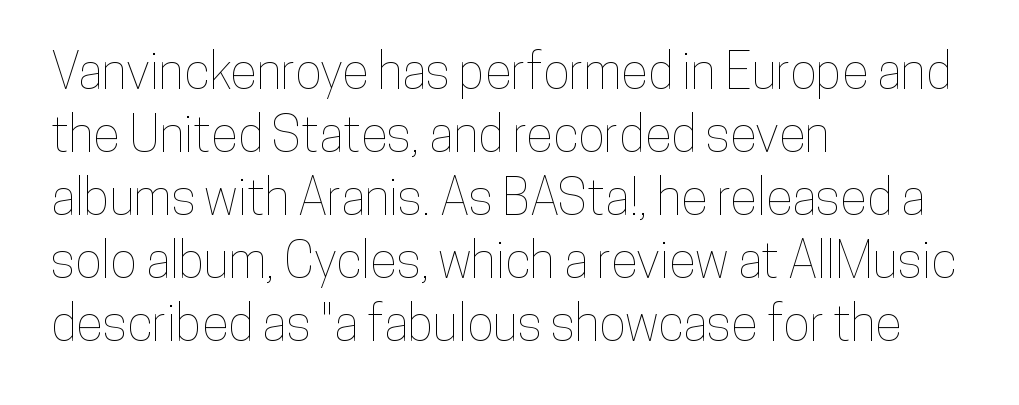
Evenly set lines give the paragraph a standard silhouette. Posture: straight, roman, zero tilt. The face used here is rendered with its standard letterfit. Lines of text with bare space underneath. The ragged edge is on the right, which tells us the setting is flush left. Looks like regular typesetting: each glyph gets only the width it needs.
